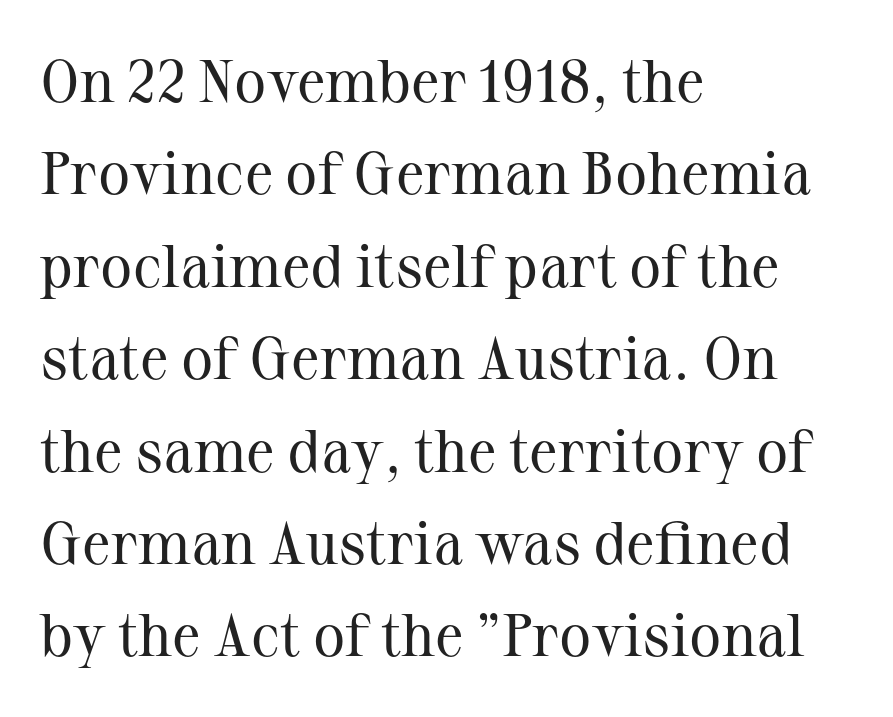
{"serif": "yes", "italic": "no", "bold": "no", "weight": "regular", "width": "normal", "stroke_contrast": "medium", "x_height": "medium", "monospaced": "no", "underline": "no", "align": "left", "line_spacing": "normal", "line_spacing_ratio": 1.54, "letter_spacing": "normal", "letter_spacing_em": 0.0, "glyph_px": 60}
